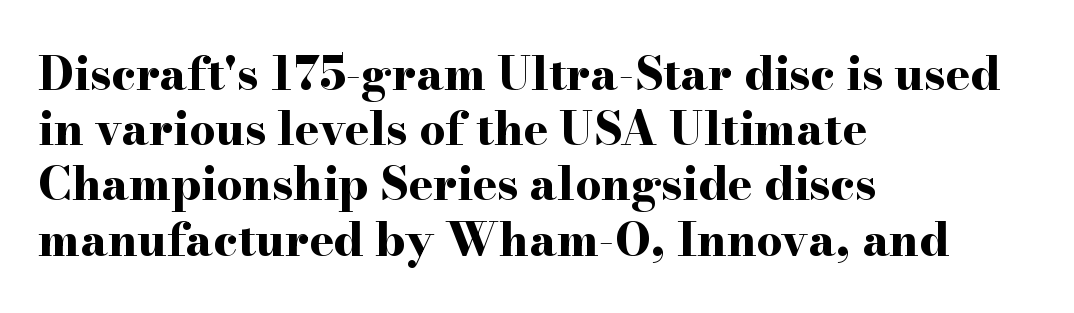
{"serif": "yes", "italic": "no", "bold": "yes", "weight": "bold", "width": "wide", "stroke_contrast": "high", "x_height": "small", "monospaced": "no", "underline": "no", "align": "left", "line_spacing_ratio": 1.2, "letter_spacing": "normal", "letter_spacing_em": 0.0, "glyph_px": 46}
